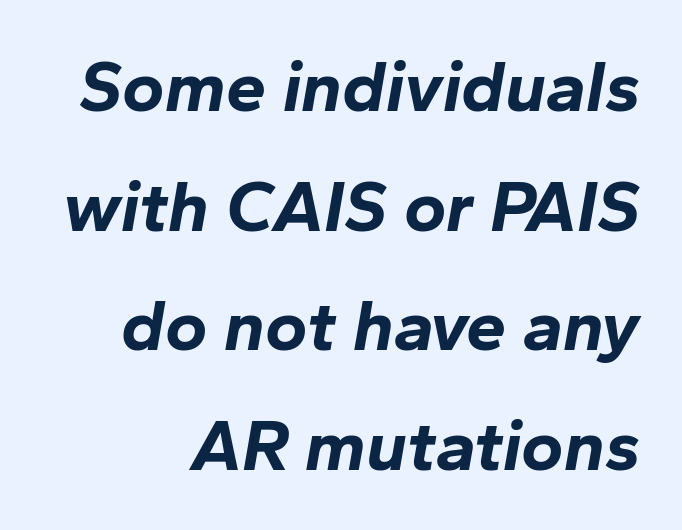
{"italic": "yes", "lean": "right", "slant_degrees": 10, "bold": "yes", "weight": "bold", "width": "normal", "stroke_contrast": "low", "x_height": "medium", "monospaced": "no", "underline": "no", "align": "right", "line_spacing": "normal", "line_spacing_ratio": 1.66, "letter_spacing": "normal", "letter_spacing_em": 0.0, "glyph_px": 72}
